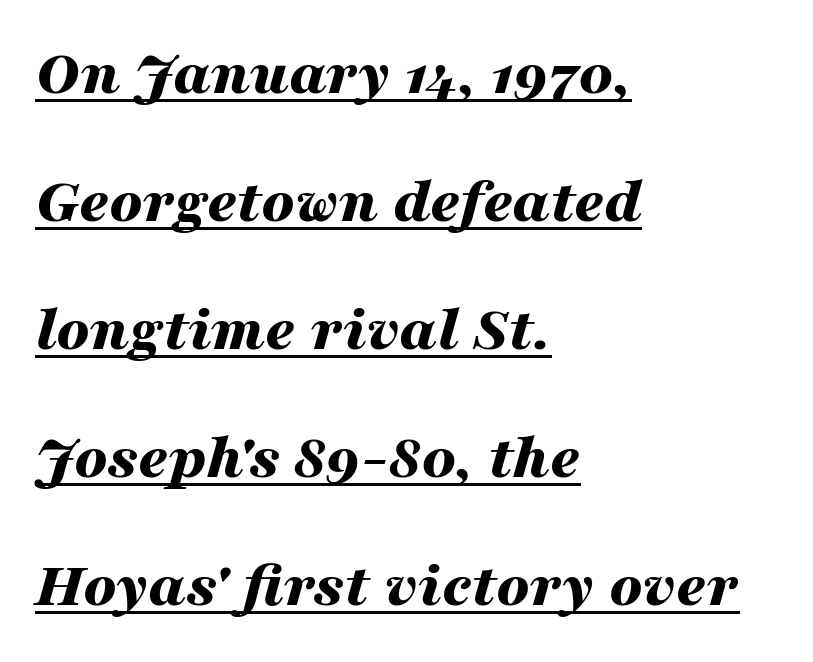
{"italic": "yes", "lean": "right", "slant_degrees": 16, "bold": "yes", "weight": "bold", "width": "wide", "stroke_contrast": "medium", "x_height": "medium", "monospaced": "no", "underline": "yes", "align": "left", "line_spacing": "loose", "line_spacing_ratio": 1.97, "letter_spacing": "normal", "letter_spacing_em": 0.0, "glyph_px": 65}
